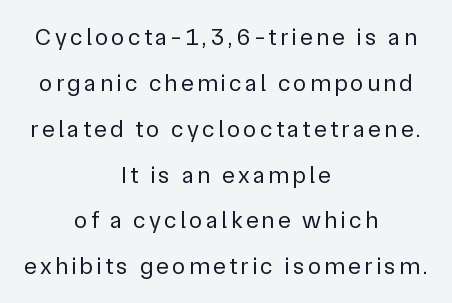
Q: Is the text bold? A: No.
Q: Is the text italic (slanted)? A: No, it is upright.
Q: Is the text underlined? A: No.
Q: How is the paragraph aligned? A: Centered.
Q: Is the spacing between lines tight, normal or loose? A: Loose.
